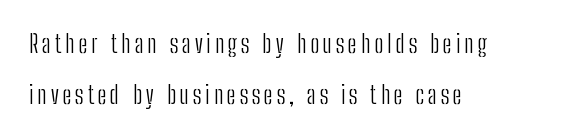
Rows of type keep a wide berth in the vertical direction. The font sits on the lighter half of the weight spectrum, regular included. Typeset ragged right — the left edge is the straight one. Beneath every word, the page is bare.
